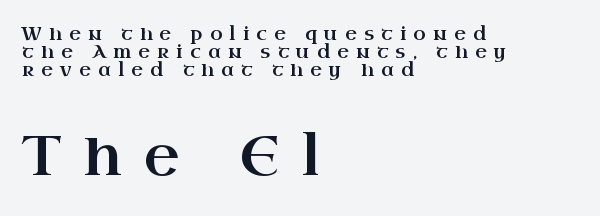
Style check: upright. Loose tracking; the words dissolve into strings of separated letters. Does the leading feel generous? Not at all — it's pinched. Rule under the text: the space is simply empty. This sample has the flowing, uneven cadence of proportional lettering.
